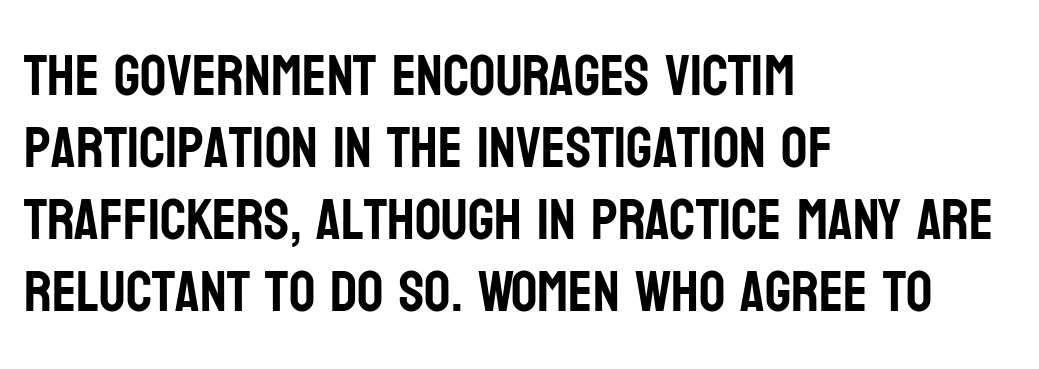
{"serif": "no", "italic": "no", "width": "condensed", "stroke_contrast": "low", "x_height": "large", "monospaced": "no", "underline": "no", "align": "left", "line_spacing_ratio": 1.24, "letter_spacing": "normal", "letter_spacing_em": 0.0, "glyph_px": 58}
